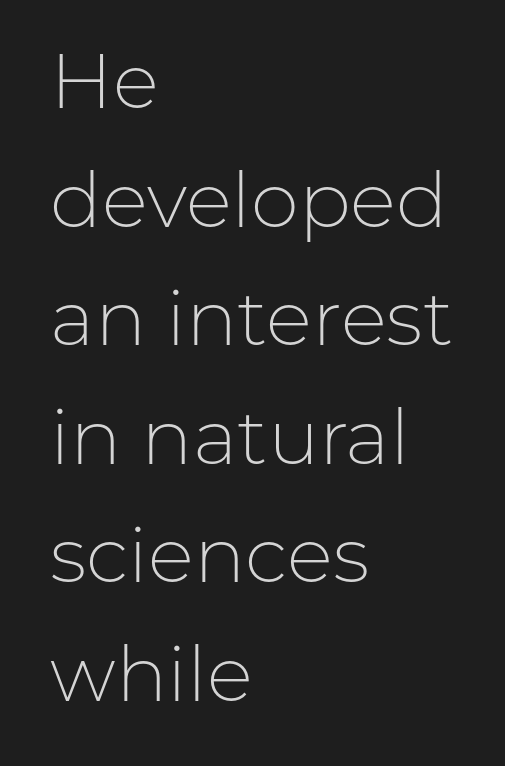
Q: Is the text bold? A: No.
Q: Is the text italic (slanted)? A: No, it is upright.
Q: Is the typeface a serif or a sans-serif typeface? A: Sans-serif.
Q: Is the text underlined? A: No.
Q: How is the paragraph aligned? A: Left-aligned.
Q: Is the spacing between letters normal or unusually wide? A: Normal.
Q: Is the spacing between lines tight, normal or loose? A: Normal.
Q: Width (condensed, normal, or wide)? A: Normal.
Q: Stroke contrast? A: Low.
Q: x-height? A: Medium.
Q: Monospaced? A: No.
